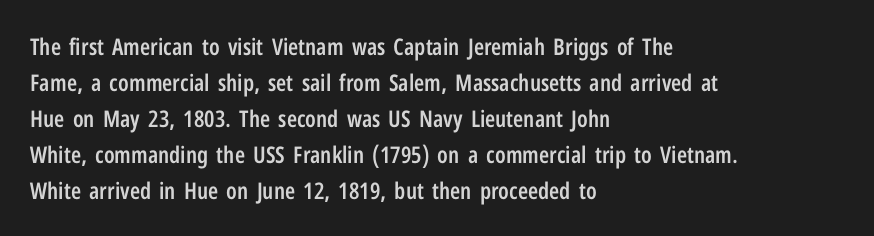
The image shows 23 px text type, upright; set left-aligned, normal line spacing (1.56x), normal letter spacing, not underlined.
